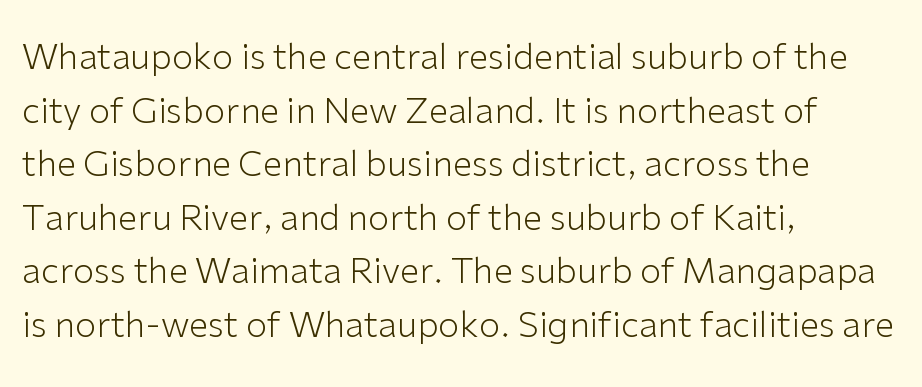
Note the varied advance widths — an 'i' is clearly narrower than an 'm'. This is sans-serif lettering, the kind often seen on screens and signage. A typesetter would call this zero additional tracking. Every row of glyphs begins at an identical x-position on the left. Anything drawn beneath the words? Only blank space. The font is comparable to plain body text, perhaps lighter.
